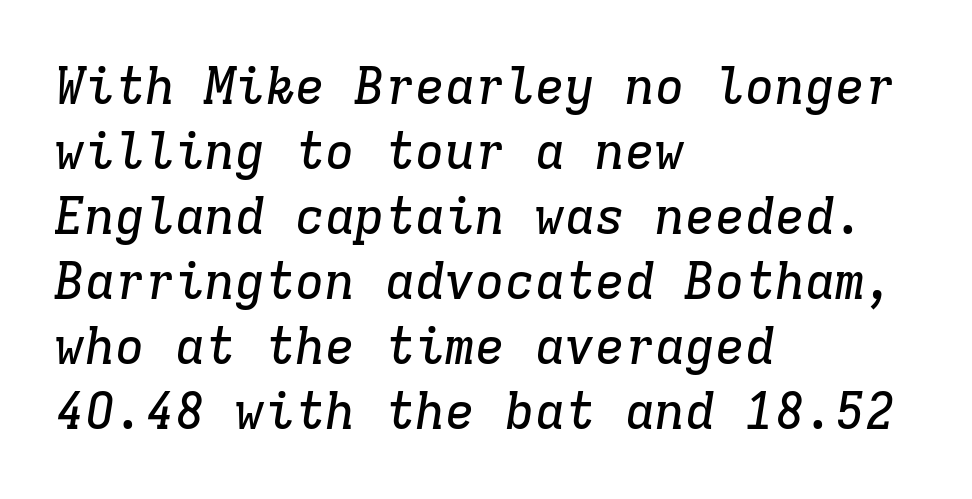
The image shows 50 px serif type, italic (leaning right), monospaced; set left-aligned, normal line spacing (1.3x), normal letter spacing, not underlined; low stroke contrast and a medium x-height.
